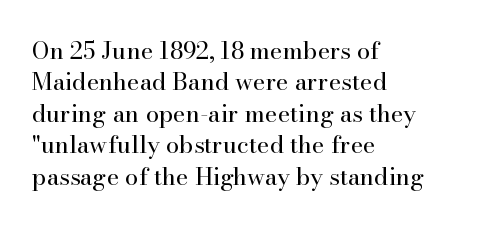
The image shows 24 px text type, upright; set left-aligned, normal line spacing (1.31x), normal letter spacing, not underlined.
